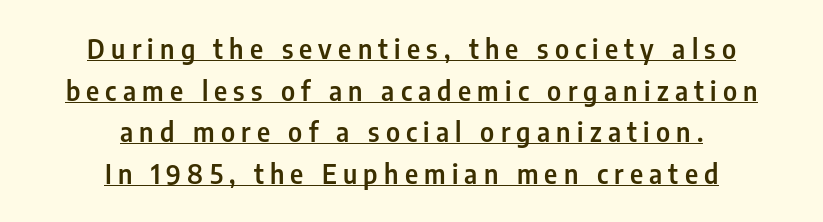
The image shows 26 px text type, upright; set centered, normal line spacing (1.6x), unusually wide letter spacing (+0.24 em), underlined.
